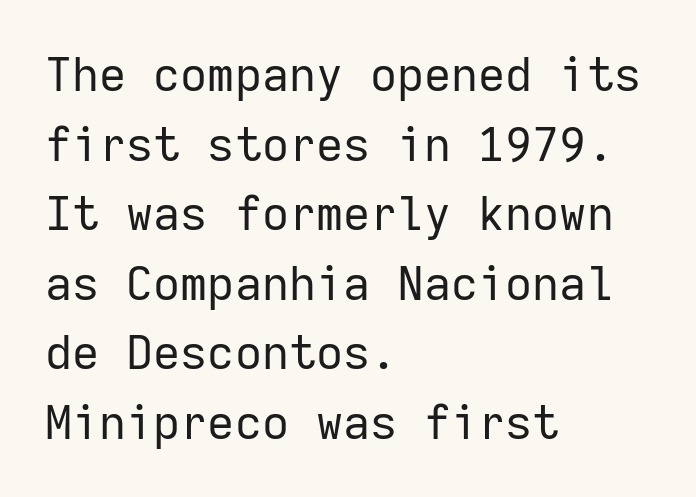
Q: Is the text bold? A: No.
Q: Is the text italic (slanted)? A: No, it is upright.
Q: Is the typeface a serif or a sans-serif typeface? A: Sans-serif.
Q: Is the text underlined? A: No.
Q: How is the paragraph aligned? A: Left-aligned.
Q: Is the spacing between letters normal or unusually wide? A: Normal.
Q: Is the spacing between lines tight, normal or loose? A: Normal.
Q: Width (condensed, normal, or wide)? A: Normal.
Q: Stroke contrast? A: Low.
Q: x-height? A: Medium.
Q: Monospaced? A: Yes.
